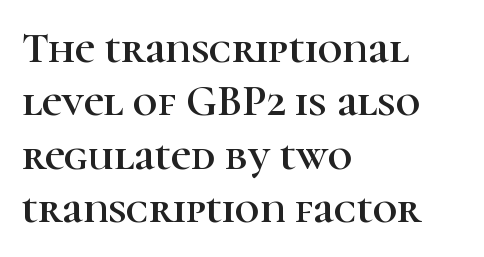
{"serif": "yes", "italic": "no", "width": "normal", "stroke_contrast": "high", "x_height": "medium", "monospaced": "no", "underline": "no", "align": "left", "line_spacing_ratio": 1.24, "letter_spacing": "normal", "letter_spacing_em": 0.0, "glyph_px": 43}
